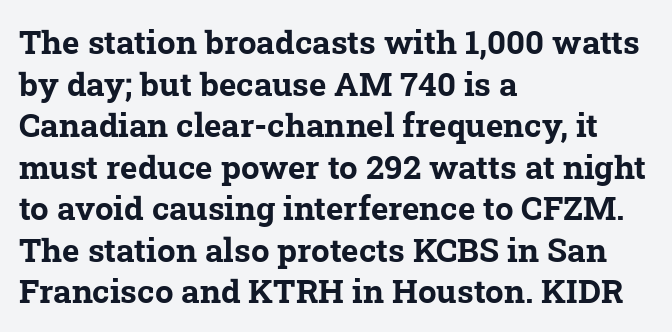
Q: Is the text bold? A: Yes.
Q: Is the typeface a serif or a sans-serif typeface? A: Serif.
Q: Is the text underlined? A: No.
Q: How is the paragraph aligned? A: Left-aligned.
Q: Is the spacing between letters normal or unusually wide? A: Normal.
Q: Is the spacing between lines tight, normal or loose? A: Normal.
Q: Width (condensed, normal, or wide)? A: Normal.
Q: Stroke contrast? A: Low.
Q: x-height? A: Medium.
Q: Monospaced? A: No.
